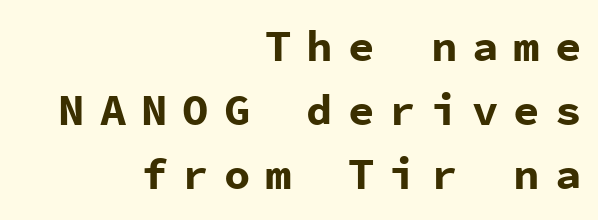
The image shows 44 px bold sans-serif type, upright, monospaced; set right-aligned, normal line spacing (1.46x), unusually wide letter spacing (+0.34 em), not underlined; low stroke contrast and a medium x-height.
